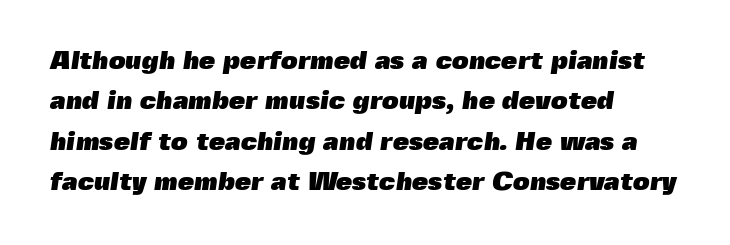
Q: Is the text bold? A: Yes.
Q: Is the text underlined? A: No.
Q: How is the paragraph aligned? A: Left-aligned.
Q: Is the spacing between letters normal or unusually wide? A: Normal.
Q: Is the spacing between lines tight, normal or loose? A: Normal.
